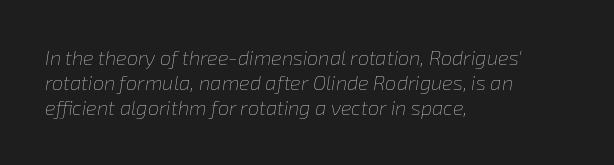
The image shows 20 px text type, italic (leaning right); set left-aligned, line spacing 1.24x, normal letter spacing, not underlined.
